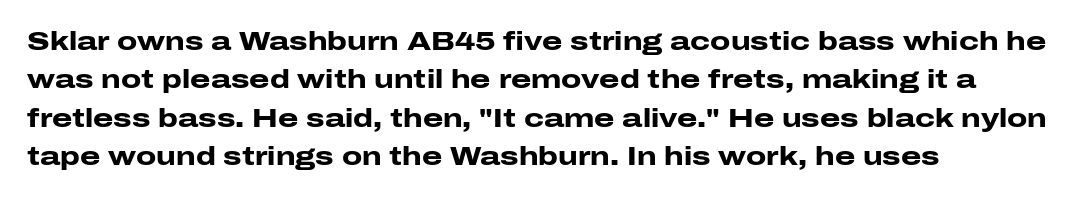
A typesetter would mark this as roman, not italic. Rule under the text: the space is simply empty. Layout note: lines flush left. The designer left line spacing at the default. What weight is shown? A full bold with thick strokes. This sample uses plain, unmodified letter spacing.
